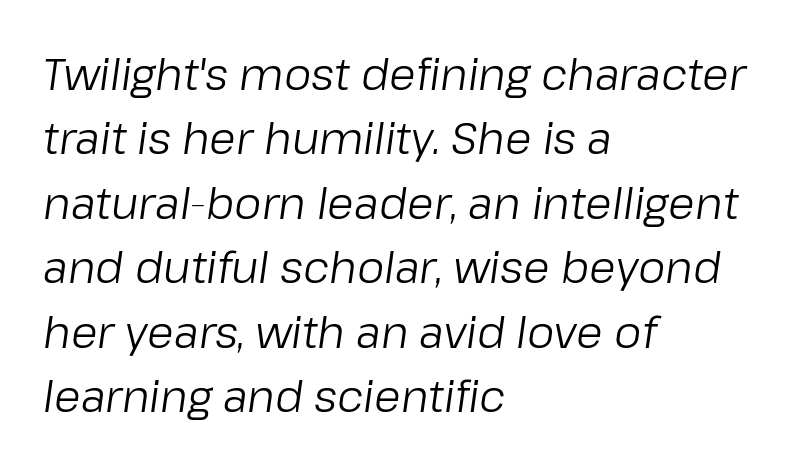
The image shows 43 px regular-weight type, italic (leaning right); set left-aligned, normal line spacing (1.5x), normal letter spacing, not underlined; low stroke contrast and a medium x-height.
